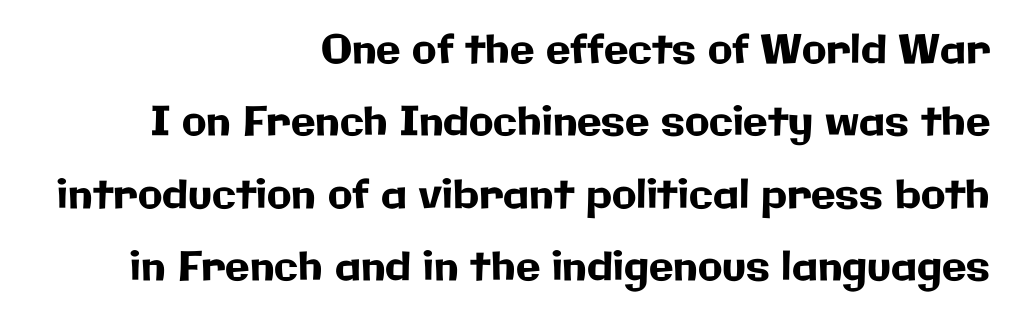
Q: Is the text italic (slanted)? A: No, it is upright.
Q: Is the typeface a serif or a sans-serif typeface? A: Sans-serif.
Q: Is the text underlined? A: No.
Q: How is the paragraph aligned? A: Right-aligned.
Q: Is the spacing between letters normal or unusually wide? A: Normal.
Q: Width (condensed, normal, or wide)? A: Normal.
Q: Stroke contrast? A: Low.
Q: x-height? A: Medium.
Q: Monospaced? A: No.
